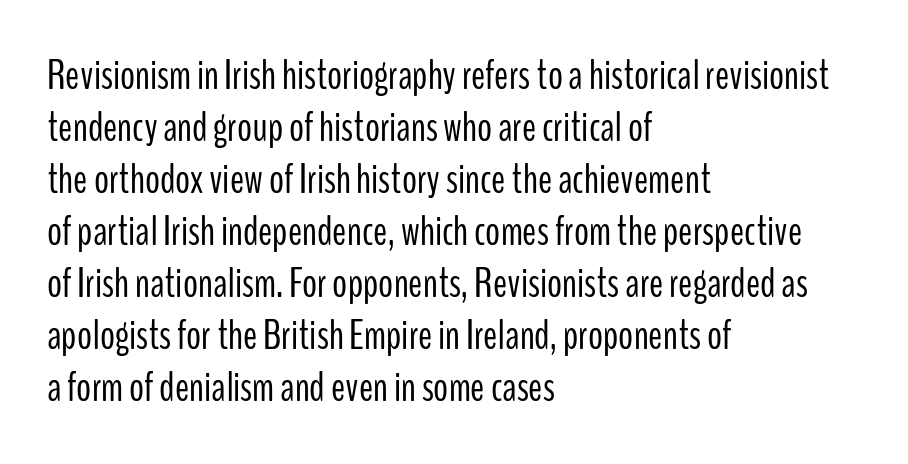
Just letters on the line, the space beneath them empty. Nobody touched the tracking dial on this one. Compared with a typical body face, this is equally light or lighter still. The lines are quadded left.
